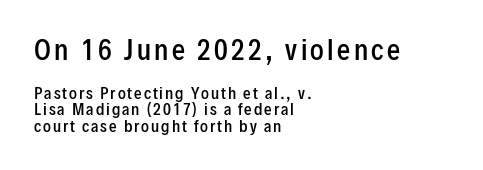
The image shows 26 px text type, upright; set left-aligned, tight line spacing (1.11x), not underlined; the first (top) block is 1.73x larger.
